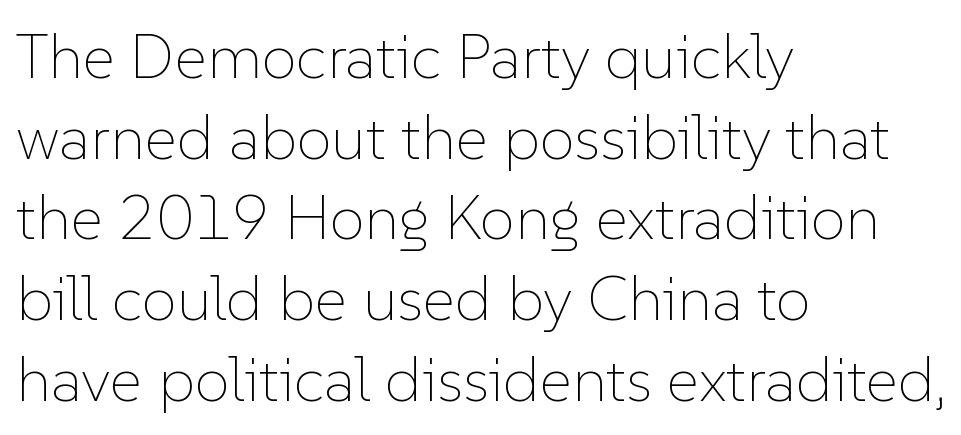
{"italic": "no", "bold": "no", "weight": "thin", "width": "normal", "stroke_contrast": "low", "x_height": "medium", "monospaced": "no", "underline": "no", "align": "left", "line_spacing": "normal", "line_spacing_ratio": 1.28, "letter_spacing": "normal", "letter_spacing_em": 0.0, "glyph_px": 63}
